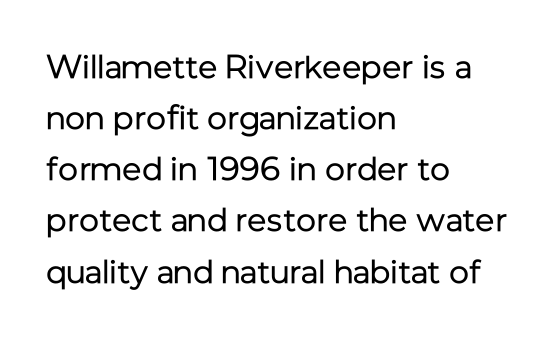
{"serif": "no", "italic": "no", "bold": "no", "weight": "regular", "width": "normal", "stroke_contrast": "low", "x_height": "medium", "monospaced": "no", "underline": "no", "align": "left", "line_spacing": "normal", "line_spacing_ratio": 1.55, "letter_spacing": "normal", "letter_spacing_em": 0.0, "glyph_px": 33}
